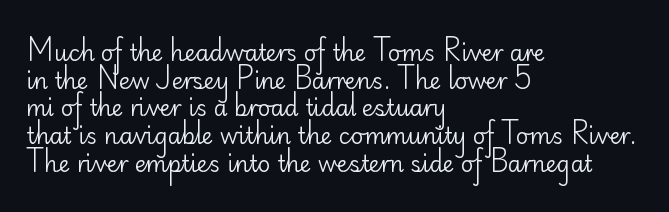
Q: Is the text bold? A: No.
Q: Is the text italic (slanted)? A: No, it is upright.
Q: Is the text underlined? A: No.
Q: How is the paragraph aligned? A: Left-aligned.
Q: Is the spacing between letters normal or unusually wide? A: Normal.
Q: Is the spacing between lines tight, normal or loose? A: Normal.
